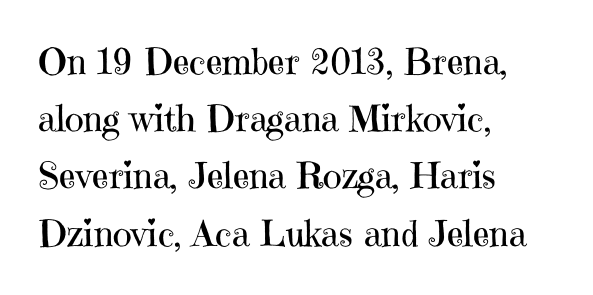
{"serif": "yes", "italic": "no", "bold": "no", "weight": "regular", "width": "normal", "stroke_contrast": "high", "x_height": "medium", "monospaced": "no", "underline": "no", "align": "left", "line_spacing": "normal", "line_spacing_ratio": 1.59, "letter_spacing": "normal", "letter_spacing_em": 0.0, "glyph_px": 36}
